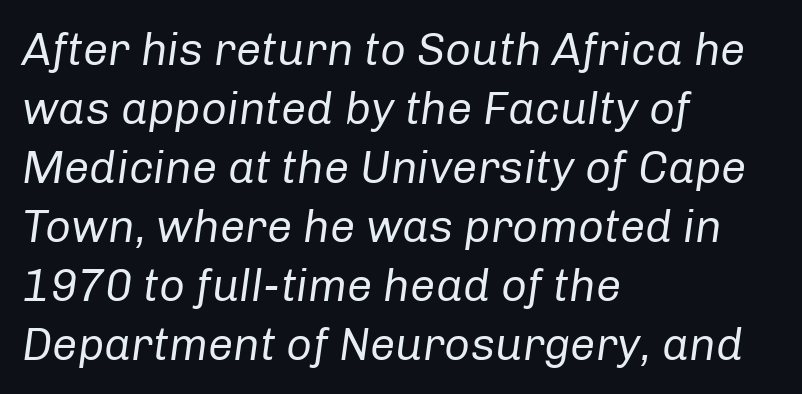
{"italic": "yes", "lean": "right", "slant_degrees": 8, "bold": "no", "weight": "regular", "width": "normal", "stroke_contrast": "low", "x_height": "medium", "monospaced": "no", "underline": "no", "align": "left", "line_spacing": "normal", "line_spacing_ratio": 1.31, "letter_spacing": "normal", "letter_spacing_em": 0.0, "glyph_px": 45}
